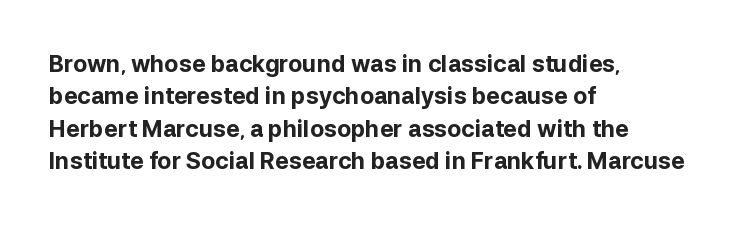
Q: Is the text bold? A: Yes.
Q: Is the text italic (slanted)? A: No, it is upright.
Q: Is the text underlined? A: No.
Q: How is the paragraph aligned? A: Left-aligned.
Q: Is the spacing between letters normal or unusually wide? A: Normal.
Q: Is the spacing between lines tight, normal or loose? A: Normal.
